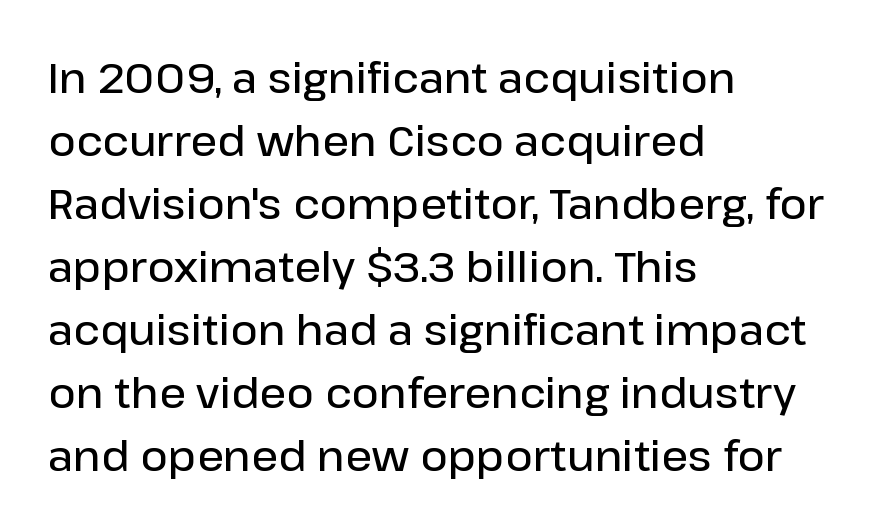
Its strokes are somewhat broadened, the hallmark of semibold type. Interline gaps are of average width in this sample. In terms of posture, this sample is upright. Decoration check: the copy has no underline. Does the copy run flush right? No — it runs flush left. Nobody touched the tracking dial on this one.
